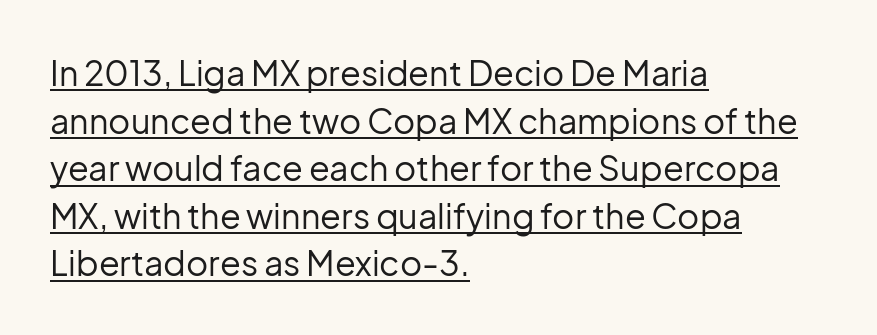
Q: Is the text bold? A: No.
Q: Is the text italic (slanted)? A: No, it is upright.
Q: Is the typeface a serif or a sans-serif typeface? A: Sans-serif.
Q: Is the text underlined? A: Yes.
Q: How is the paragraph aligned? A: Left-aligned.
Q: Is the spacing between letters normal or unusually wide? A: Normal.
Q: Is the spacing between lines tight, normal or loose? A: Normal.
Q: Width (condensed, normal, or wide)? A: Normal.
Q: Stroke contrast? A: Low.
Q: x-height? A: Medium.
Q: Monospaced? A: No.
